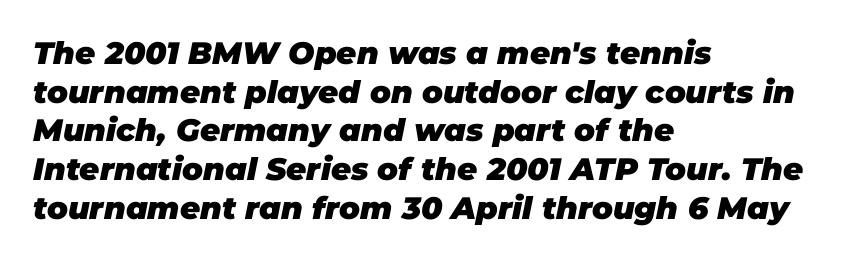
Compared with an ordinary text face, these strokes are far heavier — a full bold. Is there much room between lines? A standard amount, neither cramped nor airy. The typesetter chose a ragged-right arrangement here. The face used here has a pronounced slope to its letters. The area under the type is left untouched.
